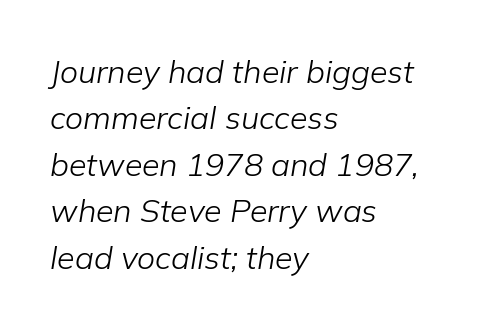
Character widths vary here, with narrow letters taking less room than wide ones. Letters have the restrained weight of plain body copy at most. A typesetter would mark this as italic. The specimen omits any rule beneath the text block's lines.
